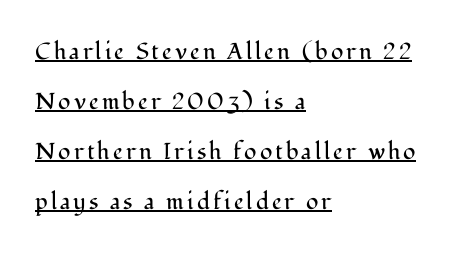
{"italic": "no", "bold": "no", "underline": "yes", "align": "left", "line_spacing": "loose", "line_spacing_ratio": 2.17, "glyph_px": 23}
